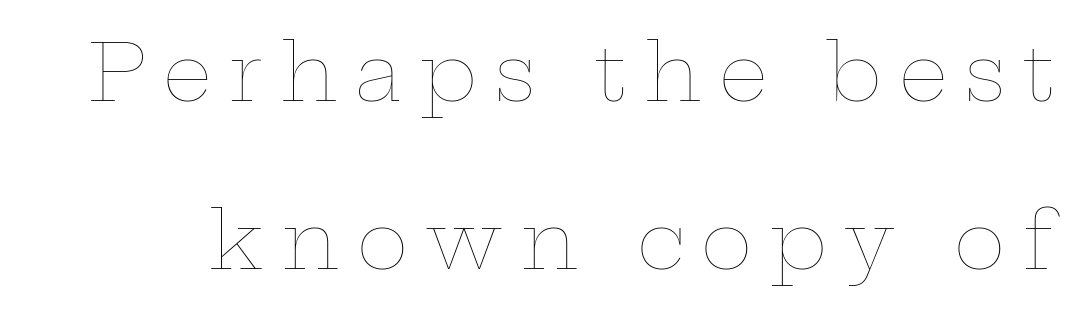
{"italic": "no", "bold": "no", "weight": "thin", "width": "wide", "stroke_contrast": "low", "x_height": "medium", "monospaced": "no", "underline": "no", "line_spacing": "loose", "line_spacing_ratio": 2.16, "letter_spacing": "wide", "letter_spacing_em": 0.22, "glyph_px": 78}
